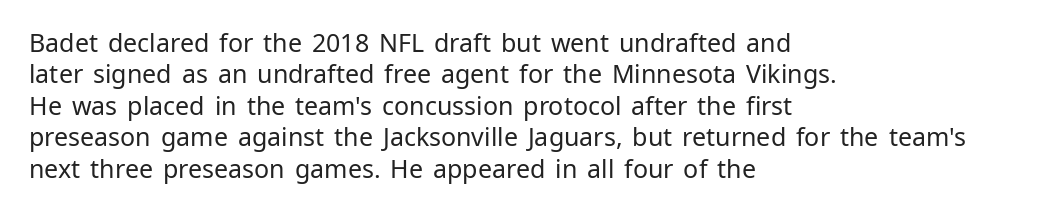
The image shows 25 px text type, upright; set left-aligned, normal line spacing (1.26x), normal letter spacing, not underlined.
